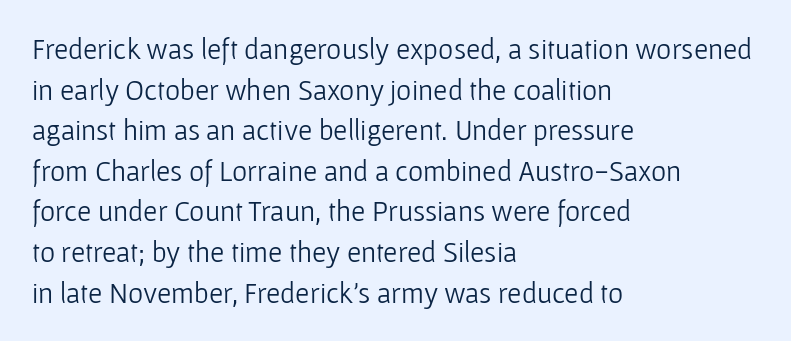
Left-aligned paragraph, ragged on the right. In terms of letterform style, serifs are entirely absent. The font is comparable to plain body text, perhaps lighter. Do the letters lean? They stand straight. Here the designer chose a conventional face with non-uniform glyph widths. A clean baseline with only descenders dipping below it.
